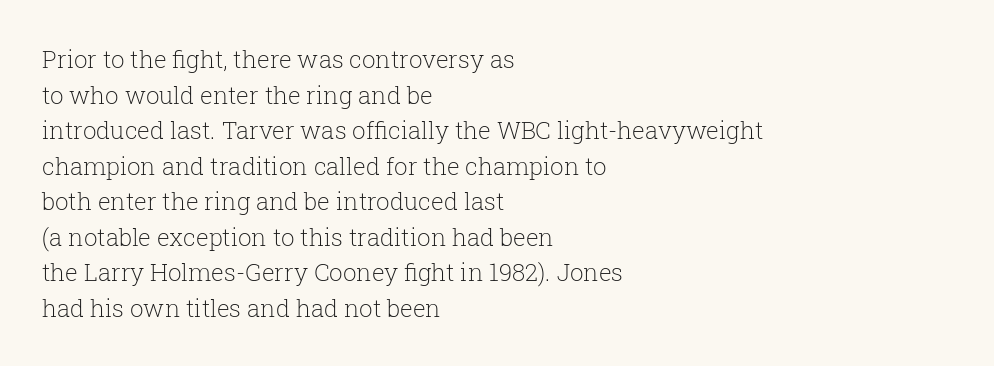
The image shows 24 px text type, upright; set left-aligned, normal line spacing (1.48x), normal letter spacing, not underlined.
